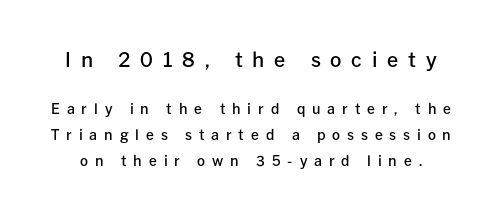
A semibold gives these letters moderate extra thickness, short of bold. Which chunk is bigger? The first one — the top block dwarfs the bottom. The strip under each line holds only bare page. When letters stand straight like this, we call the style roman or upright. You could only call the tracking loose — the letters float apart.
